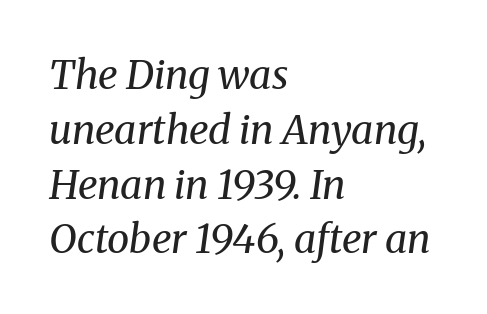
Rendered with sloped, italic letterforms. The typesetting does not lean heavy: it is not bold. The rows are spaced the way most documents space them. This sample uses plain, unmodified letter spacing. Decoration check: the copy has no underline. The characters display serif detailing at their extremities.
